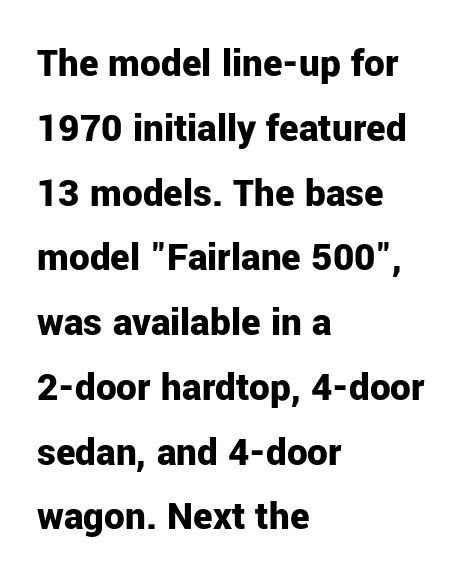
Q: Is the text bold? A: Yes.
Q: Is the text italic (slanted)? A: No, it is upright.
Q: Is the typeface a serif or a sans-serif typeface? A: Sans-serif.
Q: Is the text underlined? A: No.
Q: How is the paragraph aligned? A: Left-aligned.
Q: Is the spacing between letters normal or unusually wide? A: Normal.
Q: Is the spacing between lines tight, normal or loose? A: Normal.
Q: Width (condensed, normal, or wide)? A: Normal.
Q: Stroke contrast? A: Low.
Q: x-height? A: Medium.
Q: Monospaced? A: No.
